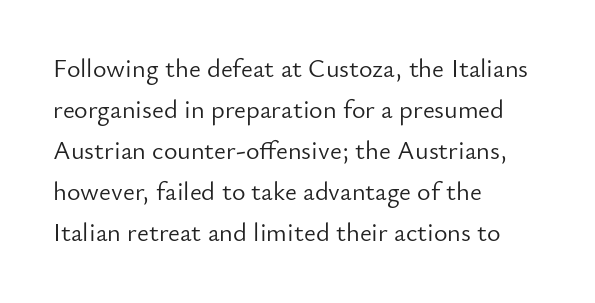
Q: Is the text bold? A: No.
Q: Is the text italic (slanted)? A: No, it is upright.
Q: Is the text underlined? A: No.
Q: How is the paragraph aligned? A: Left-aligned.
Q: Is the spacing between letters normal or unusually wide? A: Normal.
Q: Is the spacing between lines tight, normal or loose? A: Normal.
